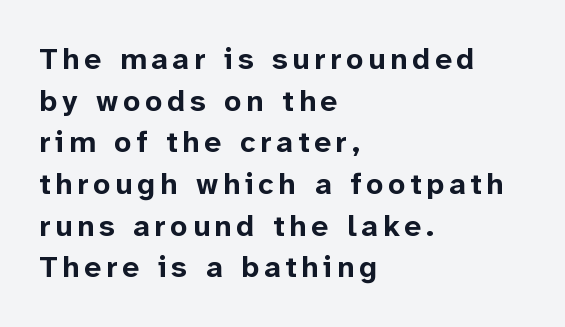
Q: Is the text bold? A: Yes.
Q: Is the text italic (slanted)? A: No, it is upright.
Q: Is the typeface a serif or a sans-serif typeface? A: Sans-serif.
Q: Is the text underlined? A: No.
Q: How is the paragraph aligned? A: Left-aligned.
Q: Is the spacing between lines tight, normal or loose? A: Normal.
Q: Width (condensed, normal, or wide)? A: Normal.
Q: Stroke contrast? A: Low.
Q: x-height? A: Medium.
Q: Monospaced? A: No.
